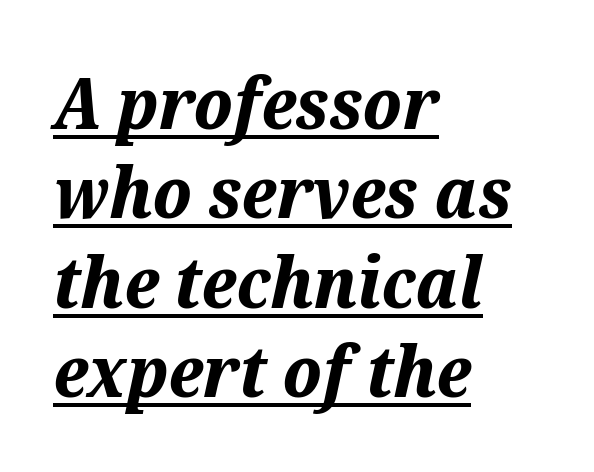
The image shows 71 px bold type, italic (leaning right); set left-aligned, normal line spacing (1.26x), normal letter spacing, underlined; medium stroke contrast and a medium x-height.
